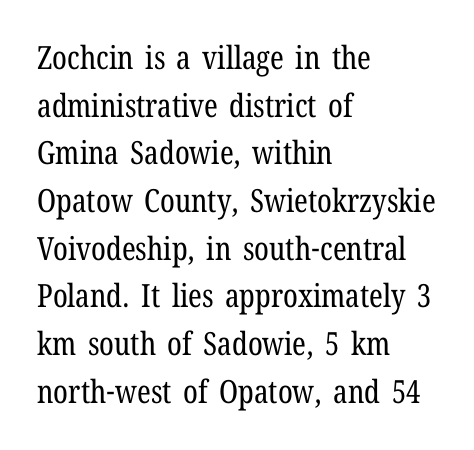
Does the leading feel generous? No, just average. The string is rendered with underlining switched off. Think of a printed novel: that variable character pitch is what you see here. Does extra space separate the letters? No, they use regular spacing.
